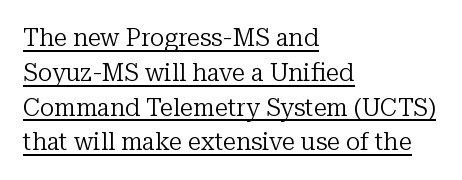
Q: Is the text bold? A: No.
Q: Is the text italic (slanted)? A: No, it is upright.
Q: Is the text underlined? A: Yes.
Q: How is the paragraph aligned? A: Left-aligned.
Q: Is the spacing between letters normal or unusually wide? A: Normal.
Q: Is the spacing between lines tight, normal or loose? A: Normal.
